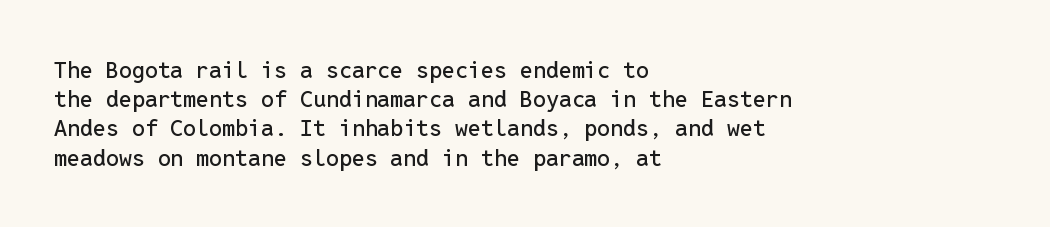
Interline gaps are of average width in this sample. Short note: letters normally spaced. Posture: vertical. The strip under each line holds only bare page. Which margin do the lines hug? The left one — the right edge is uneven.
